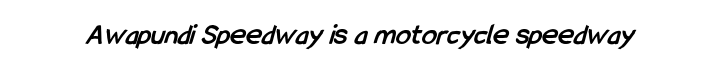
{"serif": "no", "bold": "yes", "weight": "semibold", "width": "condensed", "stroke_contrast": "low", "x_height": "medium", "monospaced": "no", "underline": "no", "letter_spacing": "normal", "letter_spacing_em": 0.0, "glyph_px": 30}
